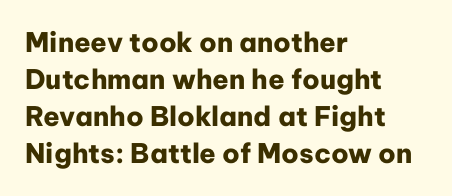
{"italic": "no", "bold": "yes", "underline": "no", "align": "left", "line_spacing": "normal", "line_spacing_ratio": 1.37, "letter_spacing": "normal", "letter_spacing_em": 0.0, "glyph_px": 27}
